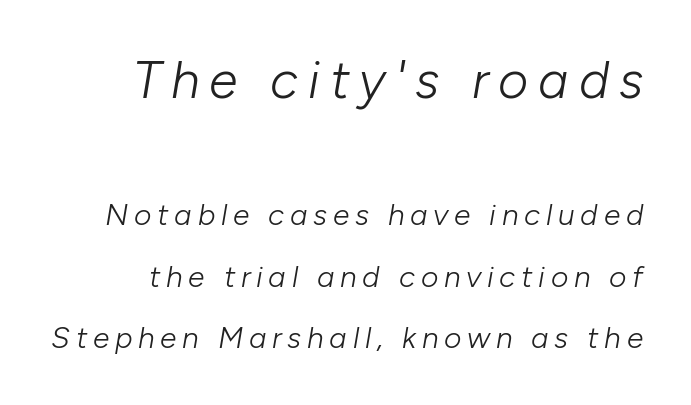
Q: Is the text bold? A: No.
Q: Is the text italic (slanted)? A: Yes, it leans right by about 10 degrees.
Q: Is the text underlined? A: No.
Q: Is the spacing between lines tight, normal or loose? A: Loose.
Q: Which block of text is set in a larger size, the first (top) or the second (bottom)? A: The first (top) one.
Q: Width (condensed, normal, or wide)? A: Normal.
Q: Stroke contrast? A: Low.
Q: x-height? A: Medium.
Q: Monospaced? A: No.
